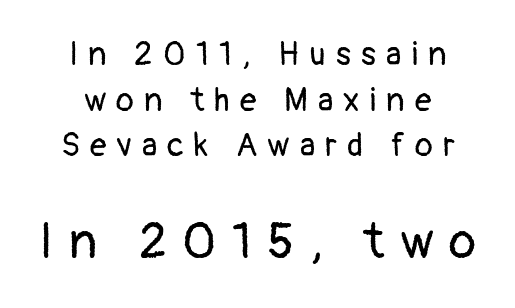
{"serif": "no", "italic": "no", "bold": "no", "weight": "regular", "width": "normal", "stroke_contrast": "low", "x_height": "medium", "monospaced": "no", "underline": "no", "align": "center", "line_spacing": "normal", "line_spacing_ratio": 1.38, "letter_spacing": "wide", "letter_spacing_em": 0.31, "larger_block": "second", "size_ratio": 1.52, "glyph_px": 50}
